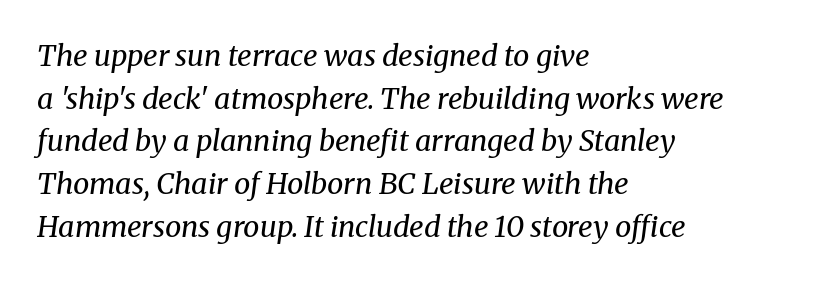
Q: Is the text bold? A: No.
Q: Is the text italic (slanted)? A: Yes, it leans right by about 8 degrees.
Q: Is the typeface a serif or a sans-serif typeface? A: Serif.
Q: Is the text underlined? A: No.
Q: How is the paragraph aligned? A: Left-aligned.
Q: Is the spacing between letters normal or unusually wide? A: Normal.
Q: Is the spacing between lines tight, normal or loose? A: Normal.
Q: Width (condensed, normal, or wide)? A: Normal.
Q: Stroke contrast? A: Medium.
Q: x-height? A: Medium.
Q: Monospaced? A: No.
